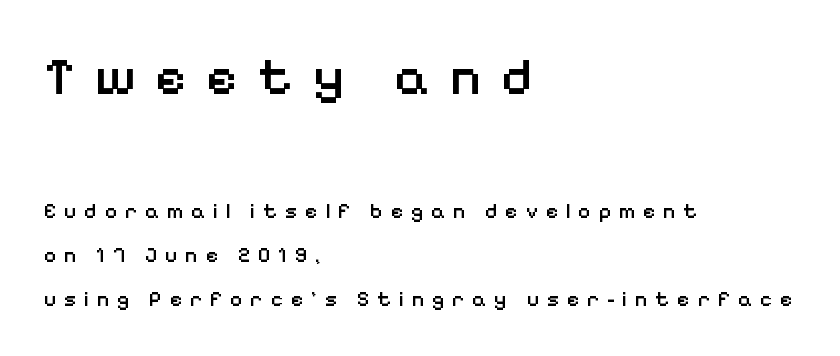
{"serif": "no", "italic": "no", "bold": "semi", "weight": "semibold", "width": "normal", "stroke_contrast": "low", "x_height": "medium", "monospaced": "no", "underline": "no", "align": "left", "line_spacing": "loose", "line_spacing_ratio": 2.1, "letter_spacing": "wide", "letter_spacing_em": 0.37, "larger_block": "first", "size_ratio": 2.52, "glyph_px": 53}
